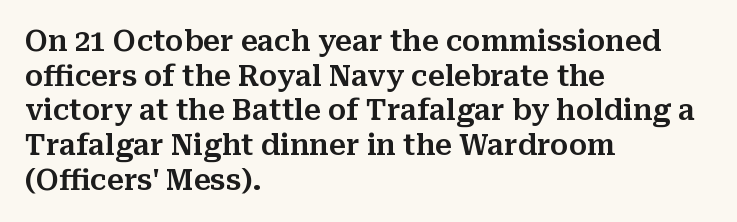
The image shows 28 px serif type, upright; set left-aligned, line spacing 1.24x, normal letter spacing, not underlined; medium stroke contrast and a medium x-height.
